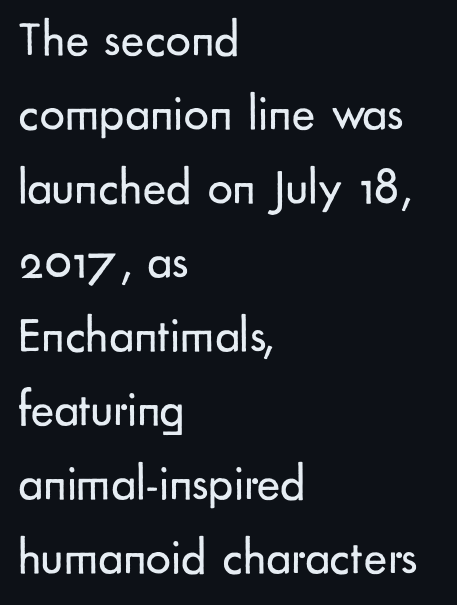
Q: Is the text bold? A: No.
Q: Is the text italic (slanted)? A: No, it is upright.
Q: Is the typeface a serif or a sans-serif typeface? A: Sans-serif.
Q: Is the text underlined? A: No.
Q: How is the paragraph aligned? A: Left-aligned.
Q: Is the spacing between letters normal or unusually wide? A: Normal.
Q: Is the spacing between lines tight, normal or loose? A: Normal.
Q: Width (condensed, normal, or wide)? A: Normal.
Q: Stroke contrast? A: Low.
Q: x-height? A: Small.
Q: Monospaced? A: No.
